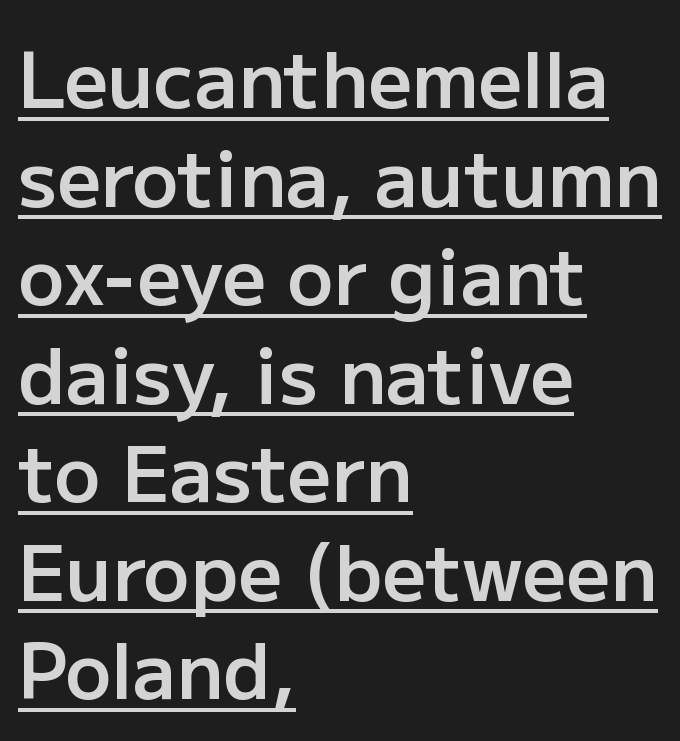
{"serif": "no", "italic": "no", "bold": "semi", "weight": "semibold", "width": "normal", "stroke_contrast": "low", "x_height": "medium", "monospaced": "no", "underline": "yes", "align": "left", "line_spacing": "normal", "line_spacing_ratio": 1.28, "letter_spacing": "normal", "letter_spacing_em": 0.0, "glyph_px": 77}
